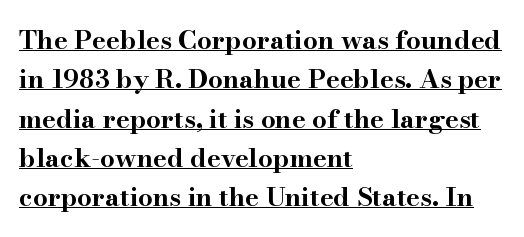
The image shows 26 px bold type, upright; set left-aligned, normal line spacing (1.51x), normal letter spacing, underlined.
